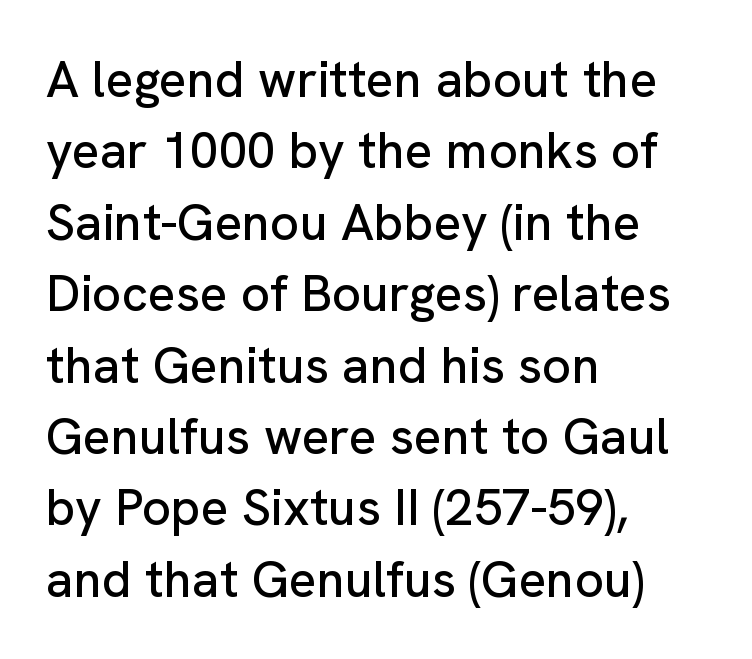
{"serif": "no", "italic": "no", "width": "normal", "stroke_contrast": "low", "x_height": "medium", "monospaced": "no", "underline": "no", "align": "left", "line_spacing": "normal", "line_spacing_ratio": 1.4, "letter_spacing": "normal", "letter_spacing_em": 0.0, "glyph_px": 51}
